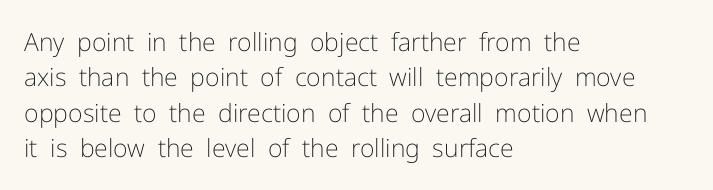
The image shows 25 px text type, upright; set left-aligned, normal line spacing (1.42x), normal letter spacing, not underlined.
